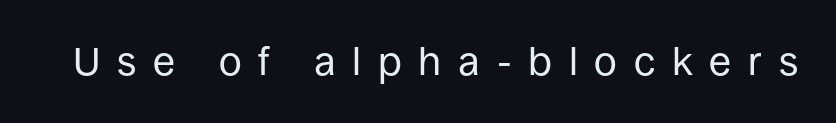
The image shows 40 px regular-weight sans-serif type, upright; set unusually wide letter spacing (+0.42 em), not underlined; low stroke contrast and a large x-height.
